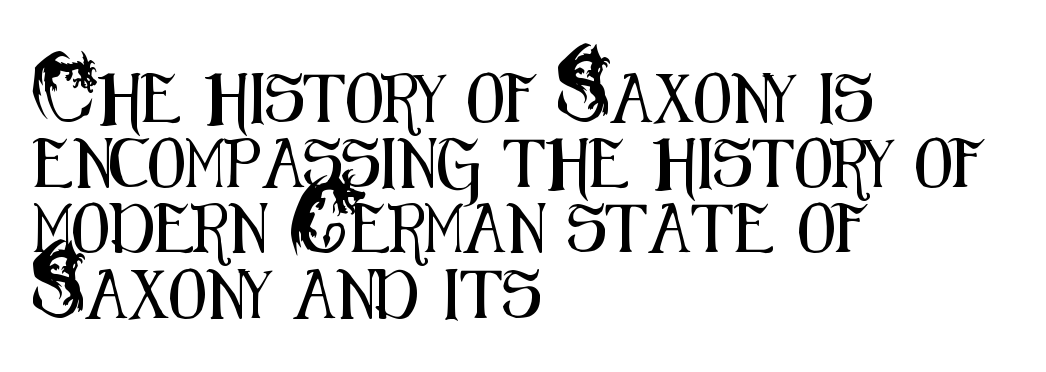
The gap between lines stays unmarked. Note: no serifs on the glyphs. If you measured baseline to baseline, you'd find a middling distance. A typesetter would call this proportional, since set widths differ per character. Alignment: flush left.
